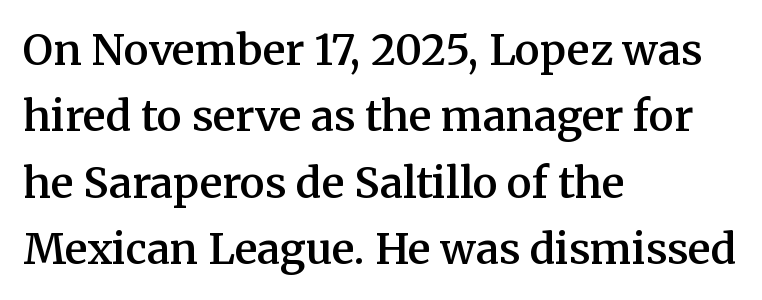
Nothing unusual about the tracking: characters are spaced as the font intends. Vertical strokes here are truly vertical. Check where the strokes stop: tiny serifs finish them off. Weight check: semibold — heavier than regular, not quite bold. The rendering anchors every line to the left-hand side.
